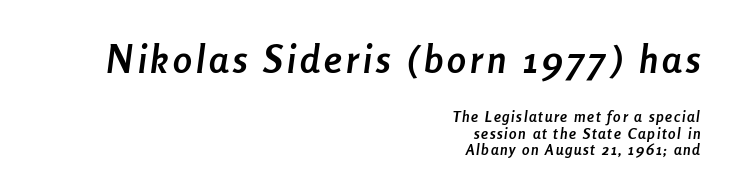
{"italic": "yes", "lean": "right", "slant_degrees": 8, "bold": "yes", "weight": "semibold", "width": "condensed", "stroke_contrast": "low", "x_height": "medium", "monospaced": "no", "underline": "no", "align": "right", "line_spacing": "tight", "line_spacing_ratio": 1.1, "larger_block": "first", "size_ratio": 2.53, "glyph_px": 38}
